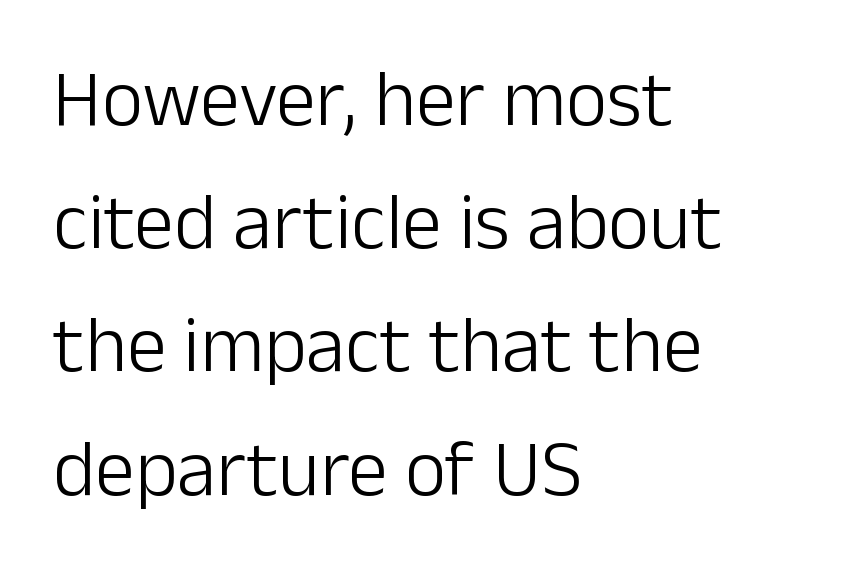
Q: Is the text bold? A: No.
Q: Is the text italic (slanted)? A: No, it is upright.
Q: Is the typeface a serif or a sans-serif typeface? A: Sans-serif.
Q: Is the text underlined? A: No.
Q: How is the paragraph aligned? A: Left-aligned.
Q: Is the spacing between letters normal or unusually wide? A: Normal.
Q: Is the spacing between lines tight, normal or loose? A: Normal.
Q: Width (condensed, normal, or wide)? A: Normal.
Q: Stroke contrast? A: Low.
Q: x-height? A: Medium.
Q: Monospaced? A: No.
